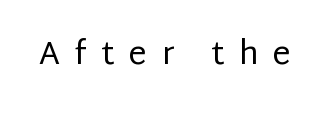
Do the letters lean? They stand straight. The characters are drawn with everyday or finer stroke widths. This rendering widens character spacing well past its baseline value. Nothing sits at the stroke ends, so this counts as sans-serif.
